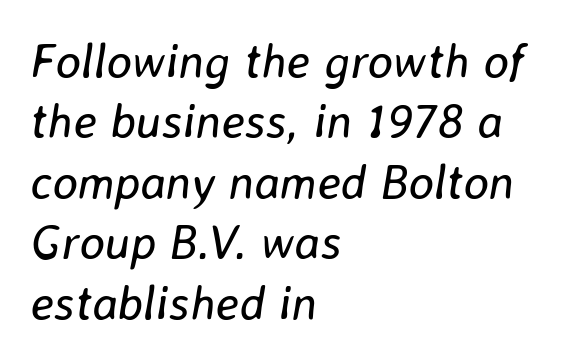
The image shows 48 px regular-weight type, italic (leaning right); set left-aligned, normal line spacing (1.26x), normal letter spacing, not underlined; low stroke contrast and a medium x-height.
